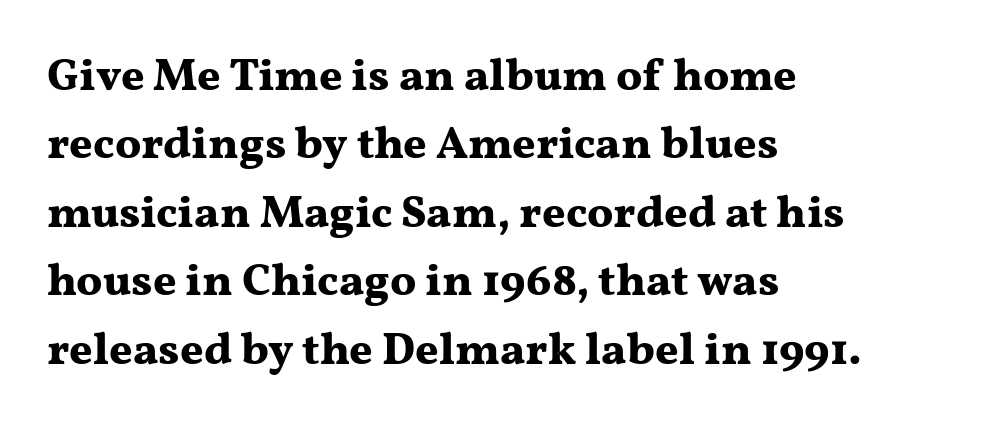
Q: Is the text bold? A: Yes.
Q: Is the text italic (slanted)? A: No, it is upright.
Q: Is the typeface a serif or a sans-serif typeface? A: Serif.
Q: Is the text underlined? A: No.
Q: How is the paragraph aligned? A: Left-aligned.
Q: Is the spacing between letters normal or unusually wide? A: Normal.
Q: Is the spacing between lines tight, normal or loose? A: Normal.
Q: Width (condensed, normal, or wide)? A: Wide.
Q: Stroke contrast? A: Medium.
Q: x-height? A: Medium.
Q: Monospaced? A: No.
